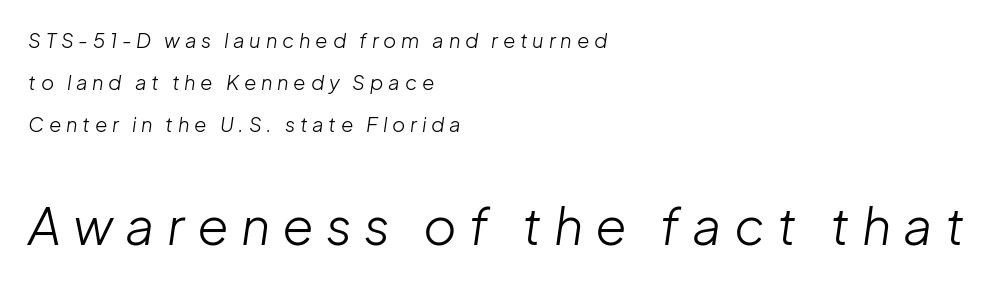
Q: Is the text bold? A: No.
Q: Is the text italic (slanted)? A: Yes, it leans right by about 8 degrees.
Q: Is the text underlined? A: No.
Q: How is the paragraph aligned? A: Left-aligned.
Q: Is the spacing between letters normal or unusually wide? A: Unusually wide.
Q: Is the spacing between lines tight, normal or loose? A: Loose.
Q: Which block of text is set in a larger size, the first (top) or the second (bottom)? A: The second (bottom) one.
Q: Width (condensed, normal, or wide)? A: Normal.
Q: Stroke contrast? A: Low.
Q: x-height? A: Medium.
Q: Monospaced? A: No.
